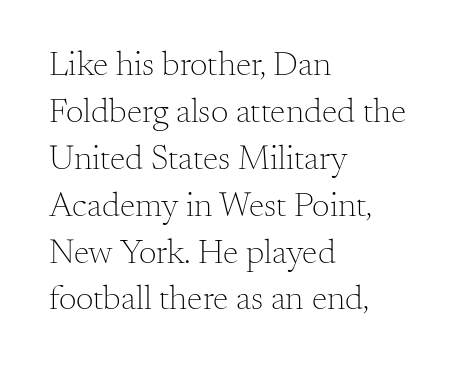
Q: Is the text bold? A: No.
Q: Is the text italic (slanted)? A: No, it is upright.
Q: Is the typeface a serif or a sans-serif typeface? A: Serif.
Q: Is the text underlined? A: No.
Q: How is the paragraph aligned? A: Left-aligned.
Q: Is the spacing between letters normal or unusually wide? A: Normal.
Q: Is the spacing between lines tight, normal or loose? A: Normal.
Q: Width (condensed, normal, or wide)? A: Normal.
Q: Stroke contrast? A: Medium.
Q: x-height? A: Small.
Q: Monospaced? A: No.
